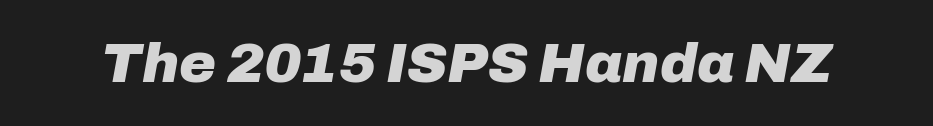
Q: Is the text bold? A: Yes.
Q: Is the text italic (slanted)? A: Yes, it leans right by about 10 degrees.
Q: Is the text underlined? A: No.
Q: Is the spacing between letters normal or unusually wide? A: Normal.
Q: Width (condensed, normal, or wide)? A: Normal.
Q: Stroke contrast? A: Low.
Q: x-height? A: Medium.
Q: Monospaced? A: No.
